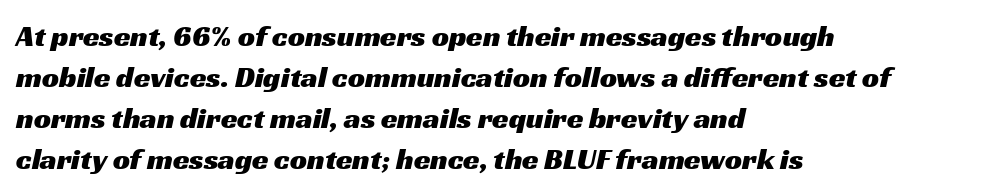
{"serif": "no", "width": "wide", "stroke_contrast": "medium", "x_height": "medium", "monospaced": "no", "underline": "no", "align": "left", "line_spacing": "normal", "line_spacing_ratio": 1.37, "letter_spacing": "normal", "letter_spacing_em": 0.0, "glyph_px": 30}
